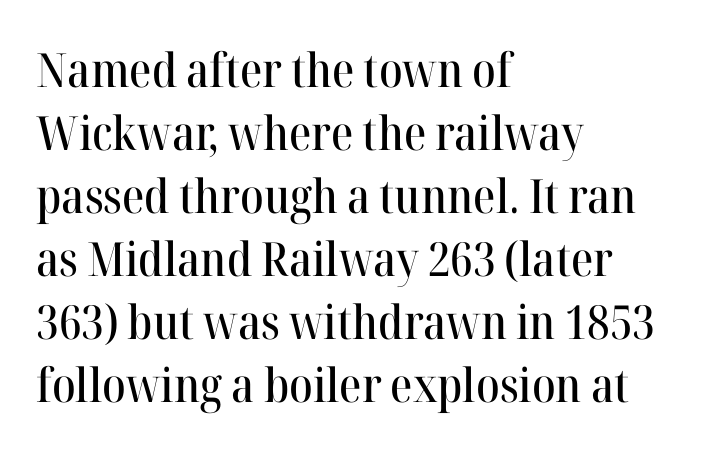
{"serif": "yes", "italic": "no", "width": "normal", "stroke_contrast": "high", "x_height": "medium", "monospaced": "no", "underline": "no", "align": "left", "line_spacing": "normal", "line_spacing_ratio": 1.34, "letter_spacing": "normal", "letter_spacing_em": 0.0, "glyph_px": 47}
